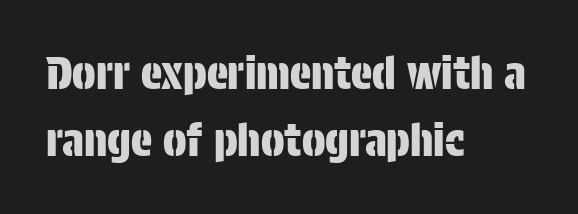
{"serif": "no", "italic": "no", "width": "condensed", "stroke_contrast": "low", "x_height": "large", "monospaced": "no", "underline": "no", "align": "left", "line_spacing": "normal", "line_spacing_ratio": 1.53, "letter_spacing": "normal", "letter_spacing_em": 0.0, "glyph_px": 44}
